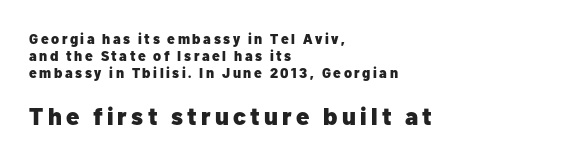
The image shows 24 px bold type, upright; set left-aligned, line spacing 1.21x, not underlined; the second (bottom) block is 1.71x larger.
